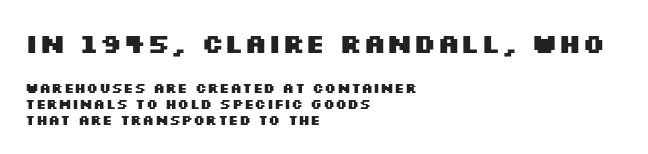
Q: Is the text bold? A: Yes.
Q: Is the text italic (slanted)? A: No, it is upright.
Q: Is the text underlined? A: No.
Q: How is the paragraph aligned? A: Left-aligned.
Q: Is the spacing between letters normal or unusually wide? A: Normal.
Q: Is the spacing between lines tight, normal or loose? A: Tight.
Q: Which block of text is set in a larger size, the first (top) or the second (bottom)? A: The first (top) one.
